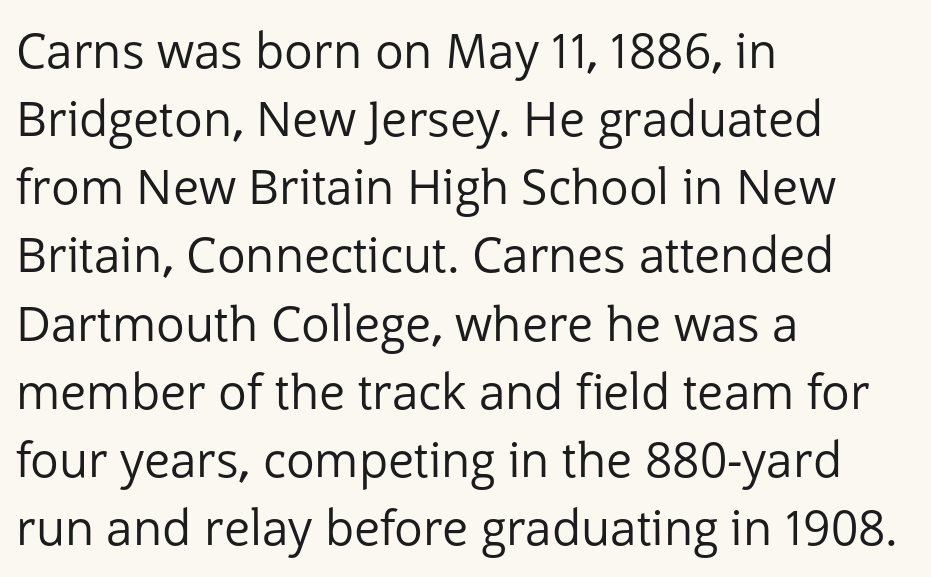
{"serif": "no", "italic": "no", "bold": "no", "weight": "regular", "width": "normal", "stroke_contrast": "low", "x_height": "medium", "monospaced": "no", "underline": "no", "align": "left", "line_spacing": "normal", "line_spacing_ratio": 1.42, "letter_spacing": "normal", "letter_spacing_em": 0.0, "glyph_px": 48}
